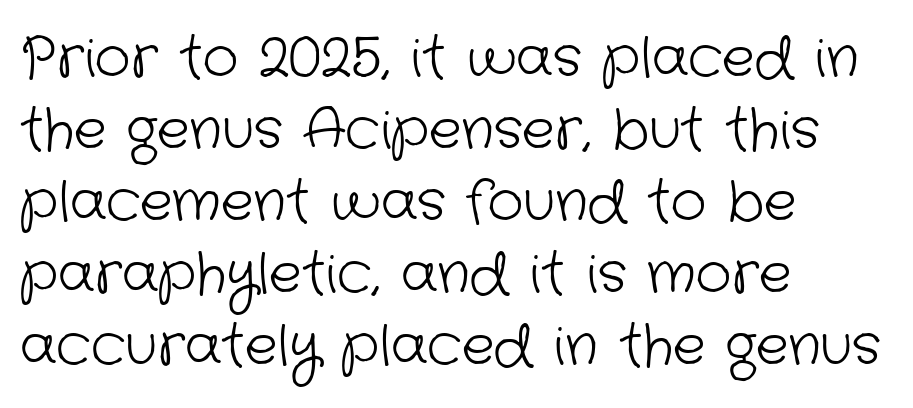
The image shows 55 px light sans-serif type; set left-aligned, normal line spacing (1.31x), normal letter spacing, not underlined; low stroke contrast and a medium x-height.
